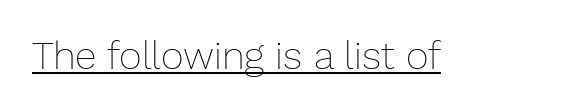
Q: Is the text bold? A: No.
Q: Is the text italic (slanted)? A: No, it is upright.
Q: Is the text underlined? A: Yes.
Q: Is the spacing between letters normal or unusually wide? A: Normal.
Q: Width (condensed, normal, or wide)? A: Normal.
Q: Stroke contrast? A: Low.
Q: x-height? A: Medium.
Q: Monospaced? A: No.
